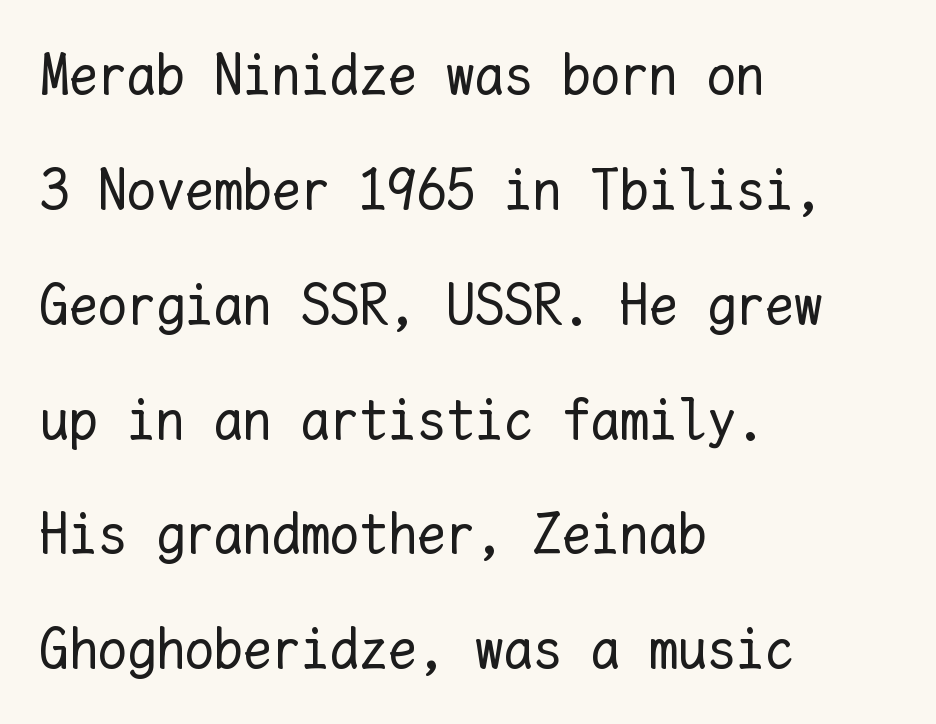
The rendering uses a large line-height, opening up the rows. Here the designer chose a console-style face with uniform glyph widths. Characters follow at the spacing the type designer built in. Words float on clear page, feet unadorned. These lines stack with their left ends in a neat column. The type sits square on the baseline with zero lean.
